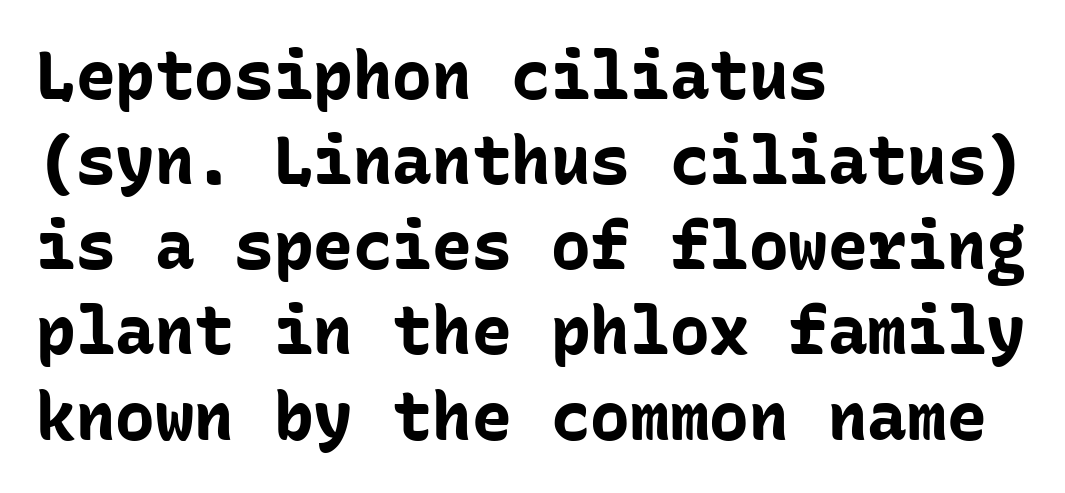
{"serif": "no", "italic": "no", "bold": "yes", "weight": "bold", "width": "normal", "stroke_contrast": "low", "x_height": "medium", "monospaced": "yes", "underline": "no", "align": "left", "line_spacing": "normal", "line_spacing_ratio": 1.29, "letter_spacing": "normal", "letter_spacing_em": 0.0, "glyph_px": 66}
